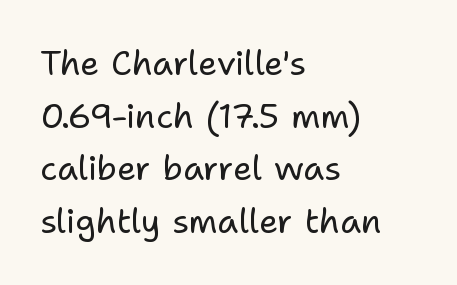
{"serif": "no", "italic": "no", "bold": "no", "weight": "regular", "width": "normal", "stroke_contrast": "low", "x_height": "medium", "monospaced": "no", "underline": "no", "align": "left", "line_spacing": "normal", "line_spacing_ratio": 1.55, "letter_spacing": "normal", "letter_spacing_em": 0.0, "glyph_px": 34}
